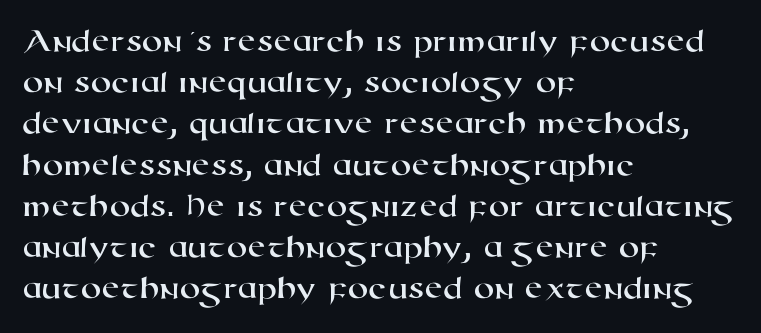
Varying glyph widths throughout — classic text-font behaviour. The type family on display is of the sans-serif kind. Glyph-to-glyph distance matches everyday printed text. The ragged edge is on the right, which tells us the setting is flush left. Quick note: interline space is typical. A clean baseline with only descenders dipping below it.
